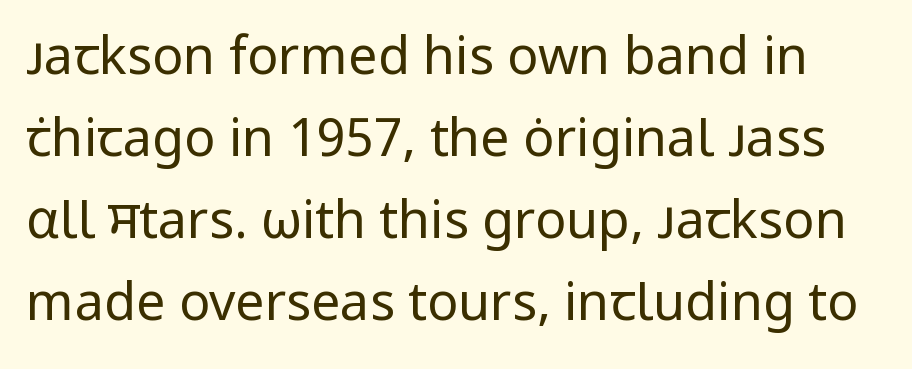
This sample uses a sans-serif face. Standard letterfit; no display-style spreading of the glyphs. On a weight scale, this lands at 450 or below. A typesetter would call this proportional, since set widths differ per character. Ordinary non-slanted type is in use. Descenders are the only things crossing below the line.
